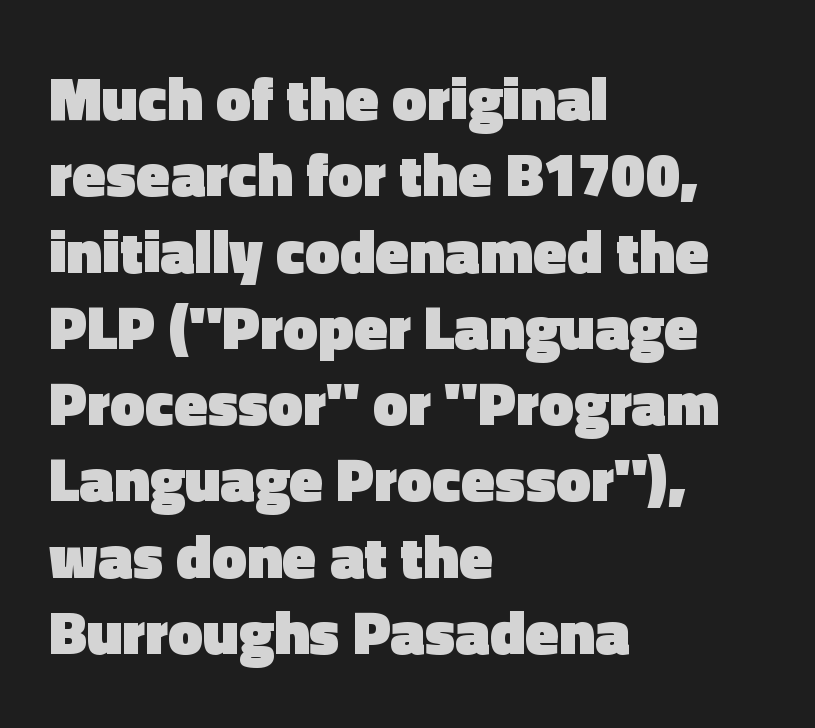
Reading down the block, your eye returns to a fixed left position each line. Ordinary non-slanted type is in use. This rendering features lettering with no underline. A typesetter would call this zero additional tracking.
